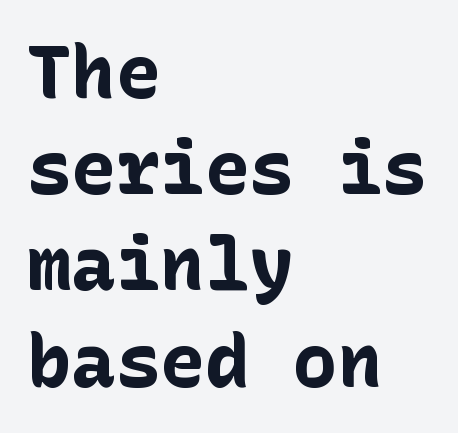
{"serif": "no", "italic": "no", "bold": "yes", "weight": "bold", "width": "normal", "stroke_contrast": "low", "x_height": "medium", "underline": "no", "align": "left", "line_spacing": "normal", "line_spacing_ratio": 1.3, "letter_spacing": "normal", "letter_spacing_em": 0.0, "glyph_px": 74}
